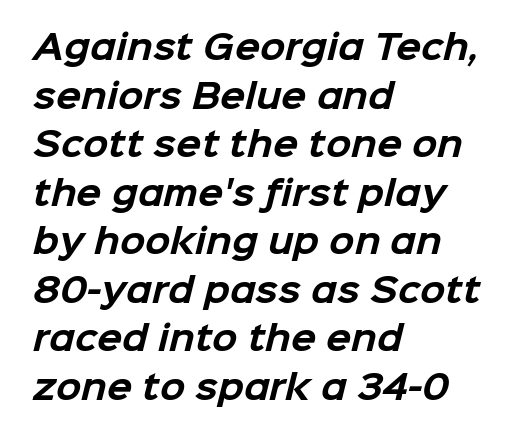
The image shows 33 px bold sans-serif type; set left-aligned, normal line spacing (1.47x), normal letter spacing, not underlined; low stroke contrast and a medium x-height.
